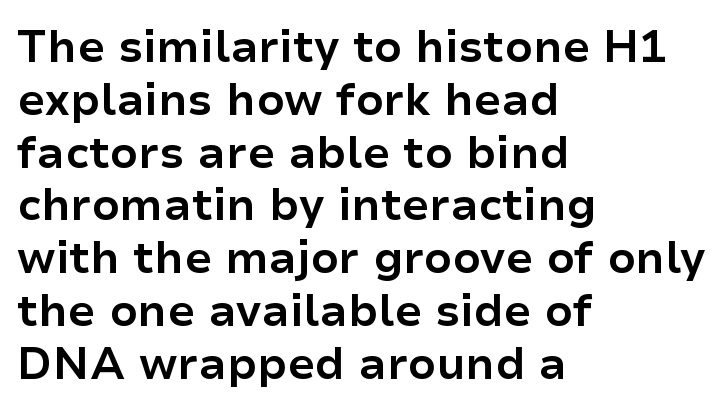
{"serif": "no", "italic": "no", "bold": "yes", "weight": "bold", "width": "normal", "stroke_contrast": "low", "x_height": "medium", "monospaced": "no", "underline": "no", "align": "left", "line_spacing_ratio": 1.2, "letter_spacing": "normal", "letter_spacing_em": 0.0, "glyph_px": 44}
